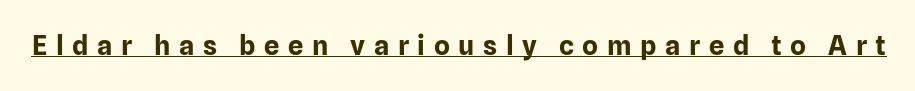
{"italic": "no", "bold": "yes", "underline": "yes", "letter_spacing": "wide", "letter_spacing_em": 0.32, "glyph_px": 27}
